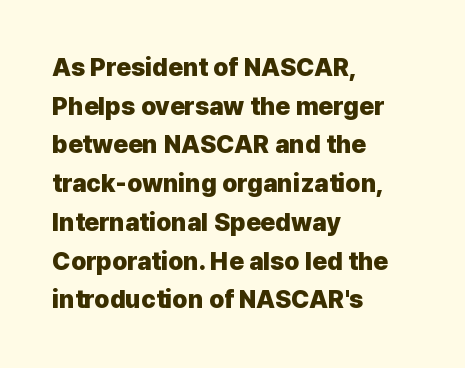
The image shows 25 px bold type, upright; set left-aligned, normal line spacing (1.55x), normal letter spacing, not underlined.
